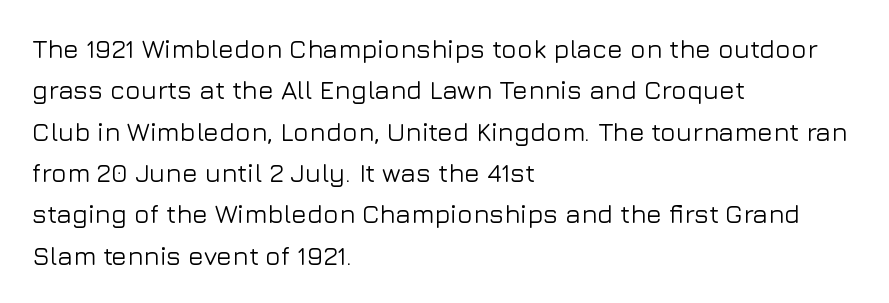
Honestly, there is no underline to notice here at all. Nothing unusual about the tracking: characters are spaced as the font intends. These lines stack with their left ends in a neat column. Posture: vertical. Normally led — the rows are evenly, conventionally spaced.
